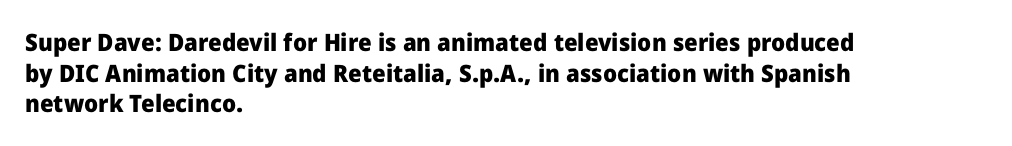
Q: Is the text bold? A: Yes.
Q: Is the text italic (slanted)? A: No, it is upright.
Q: Is the text underlined? A: No.
Q: How is the paragraph aligned? A: Left-aligned.
Q: Is the spacing between letters normal or unusually wide? A: Normal.
Q: Is the spacing between lines tight, normal or loose? A: Normal.
